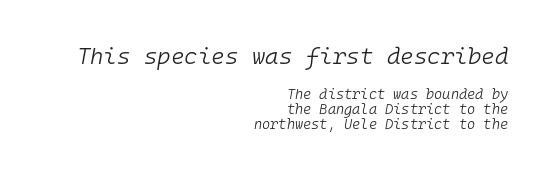
The image shows 23 px text type, italic (leaning right); set right-aligned, tight line spacing (1.1x), normal letter spacing, not underlined; the first (top) block is 1.64x larger.
